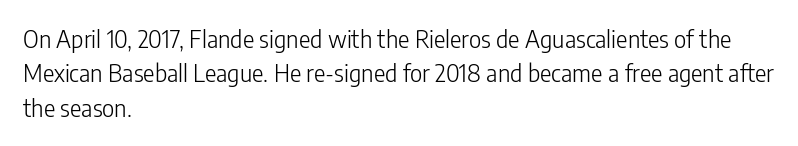
The image shows 24 px text type, upright; set left-aligned, normal line spacing (1.43x), normal letter spacing, not underlined.
